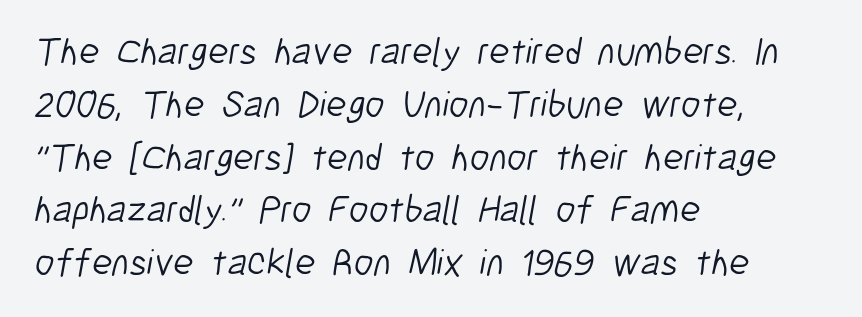
{"serif": "no", "bold": "no", "weight": "light", "width": "condensed", "stroke_contrast": "low", "x_height": "medium", "monospaced": "no", "underline": "no", "align": "left", "line_spacing": "normal", "line_spacing_ratio": 1.39, "letter_spacing": "normal", "letter_spacing_em": 0.0, "glyph_px": 38}
